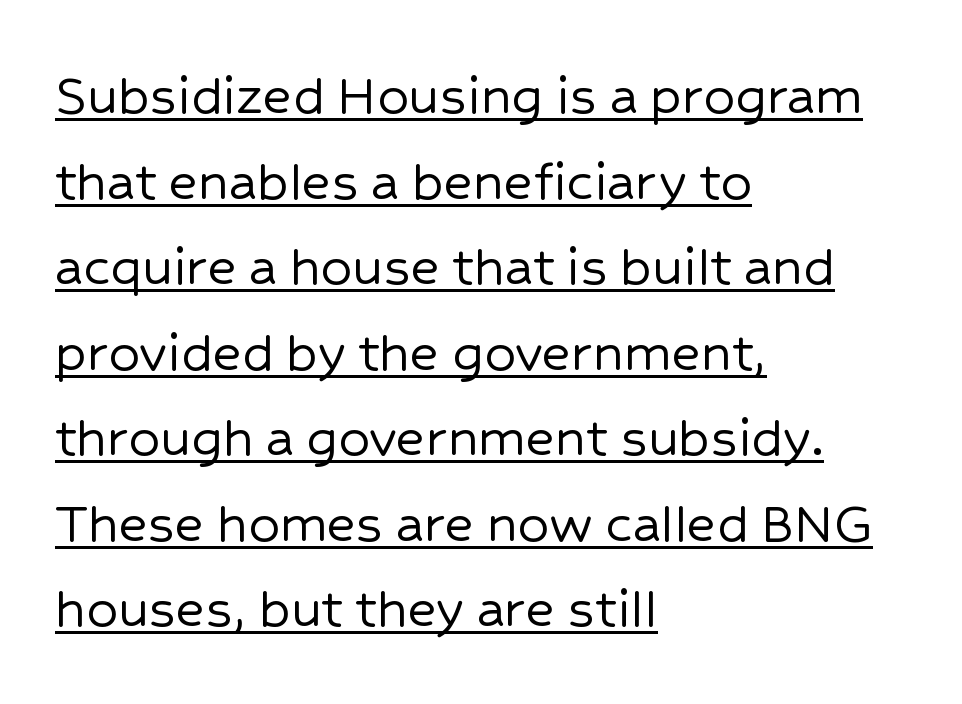
The image shows 62 px sans-serif type, upright; set left-aligned, normal line spacing (1.38x), normal letter spacing, underlined; low stroke contrast and a medium x-height.
